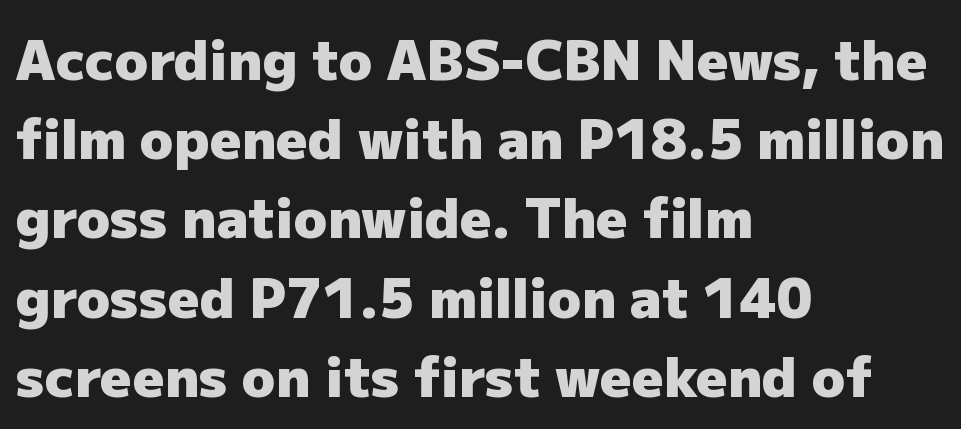
Q: Is the text bold? A: Yes.
Q: Is the text italic (slanted)? A: No, it is upright.
Q: Is the typeface a serif or a sans-serif typeface? A: Sans-serif.
Q: Is the text underlined? A: No.
Q: How is the paragraph aligned? A: Left-aligned.
Q: Is the spacing between letters normal or unusually wide? A: Normal.
Q: Is the spacing between lines tight, normal or loose? A: Normal.
Q: Width (condensed, normal, or wide)? A: Normal.
Q: Stroke contrast? A: Low.
Q: x-height? A: Medium.
Q: Monospaced? A: No.
